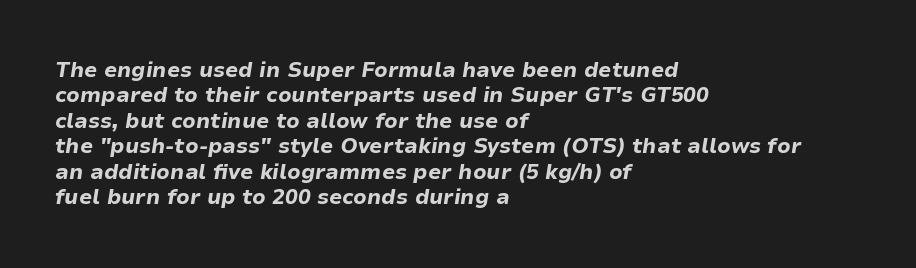
{"italic": "yes", "lean": "right", "slant_degrees": 9, "bold": "yes", "underline": "no", "align": "left", "line_spacing_ratio": 1.21, "letter_spacing": "normal", "letter_spacing_em": 0.0, "glyph_px": 21}
